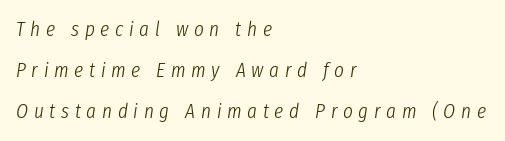
Q: Is the text bold? A: No.
Q: Is the text italic (slanted)? A: Yes, it leans right by about 8 degrees.
Q: Is the text underlined? A: No.
Q: How is the paragraph aligned? A: Left-aligned.
Q: Is the spacing between letters normal or unusually wide? A: Unusually wide.
Q: Is the spacing between lines tight, normal or loose? A: Loose.
